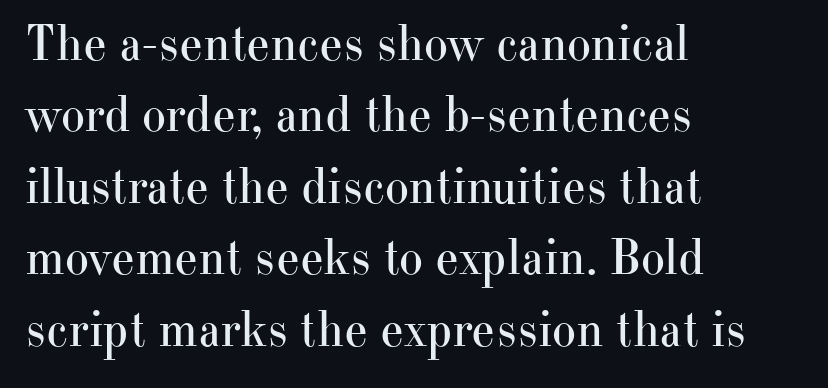
Casual observation: everything's shoved over to the left. Has an underline been added? It has not. The letters sit at their default tracking, neither squeezed nor spread. The designer left line spacing at the default.
